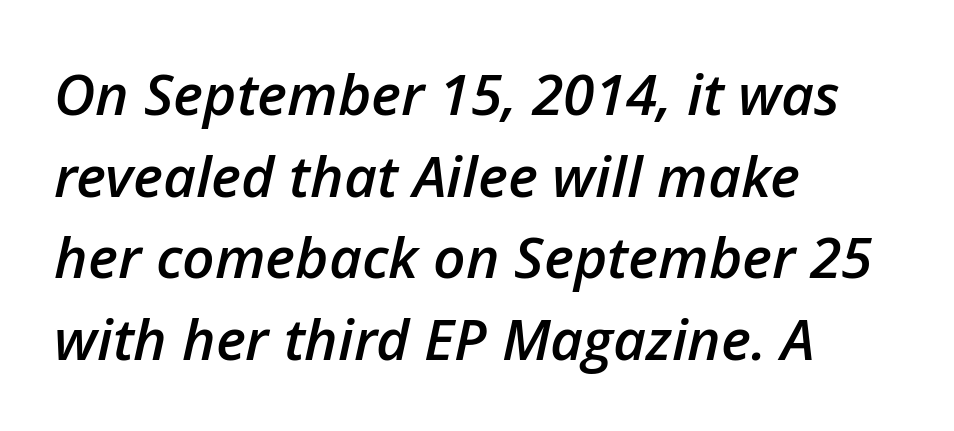
Q: Is the text bold? A: Semi-bold.
Q: Is the text italic (slanted)? A: Yes, it leans right by about 12 degrees.
Q: Is the text underlined? A: No.
Q: How is the paragraph aligned? A: Left-aligned.
Q: Is the spacing between letters normal or unusually wide? A: Normal.
Q: Is the spacing between lines tight, normal or loose? A: Normal.
Q: Width (condensed, normal, or wide)? A: Normal.
Q: Stroke contrast? A: Low.
Q: x-height? A: Medium.
Q: Monospaced? A: No.
